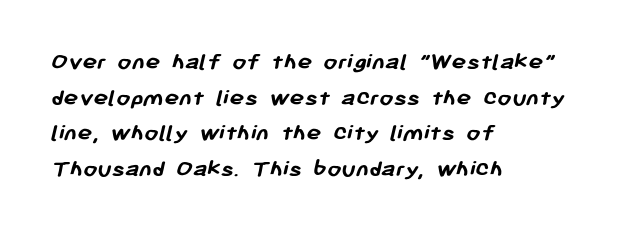
{"bold": "yes", "underline": "no", "align": "left", "line_spacing": "normal", "line_spacing_ratio": 1.43, "letter_spacing": "normal", "letter_spacing_em": 0.0, "glyph_px": 25}
